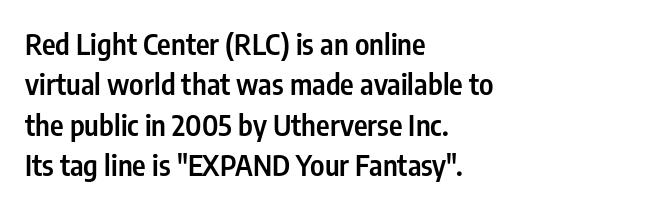
Is there much room between lines? A standard amount, neither cramped nor airy. A classic flush-left, rag-right setting is used for this passage. The foot of each line stays bare and open. Every stem runs plumb, perpendicular to the baseline. The strokes are fattened partway — semibold, not bold. Proportional: the letters do not fall into vertical columns.
